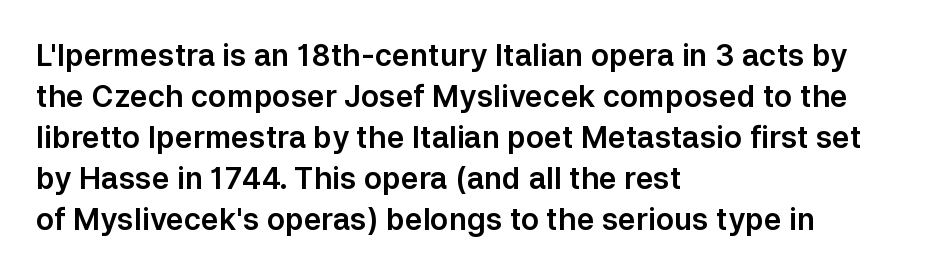
{"serif": "no", "italic": "no", "width": "normal", "stroke_contrast": "low", "x_height": "medium", "monospaced": "no", "underline": "no", "align": "left", "line_spacing": "normal", "line_spacing_ratio": 1.37, "letter_spacing": "normal", "letter_spacing_em": 0.0, "glyph_px": 30}
